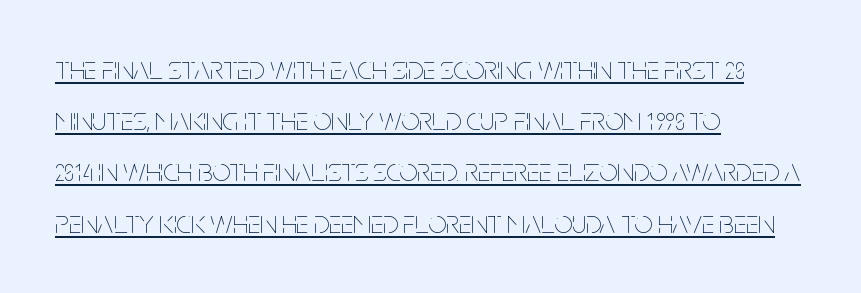
The image shows 32 px thin, condensed type, upright; set left-aligned, normal line spacing (1.6x), normal letter spacing, underlined; low stroke contrast and a large x-height.
